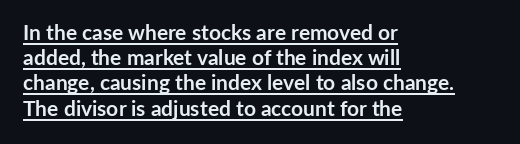
{"italic": "no", "bold": "yes", "underline": "yes", "align": "left", "line_spacing_ratio": 1.2, "letter_spacing": "normal", "letter_spacing_em": 0.0, "glyph_px": 21}
